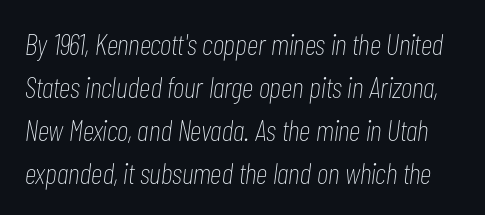
{"italic": "yes", "lean": "right", "slant_degrees": 7, "bold": "no", "weight": "thin", "width": "condensed", "stroke_contrast": "low", "x_height": "medium", "monospaced": "no", "underline": "no", "line_spacing": "normal", "line_spacing_ratio": 1.43, "letter_spacing": "normal", "letter_spacing_em": 0.0, "glyph_px": 30}
